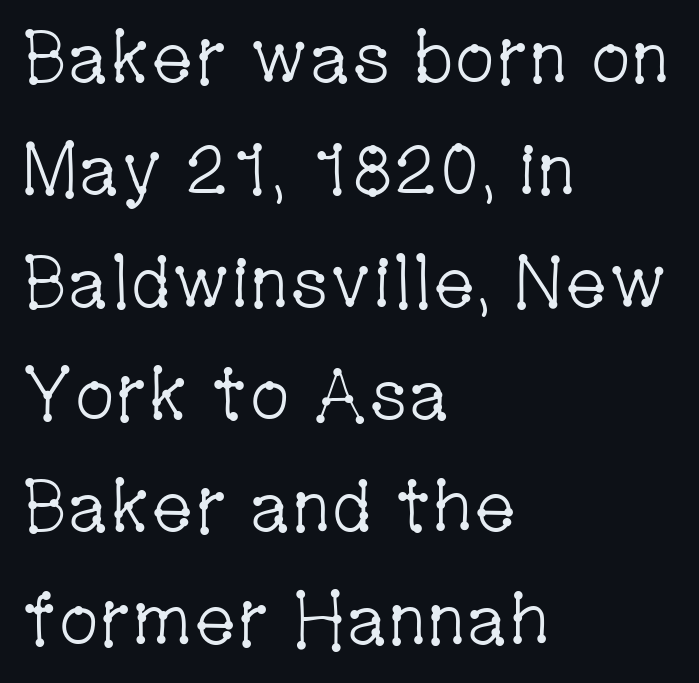
{"serif": "yes", "italic": "no", "bold": "no", "weight": "light", "width": "condensed", "stroke_contrast": "low", "x_height": "medium", "monospaced": "no", "underline": "no", "align": "left", "line_spacing": "normal", "line_spacing_ratio": 1.56, "letter_spacing": "normal", "letter_spacing_em": 0.0, "glyph_px": 72}
